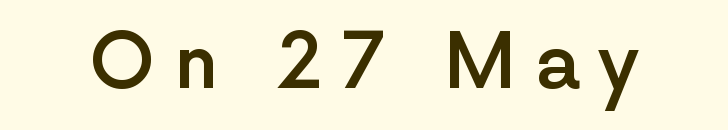
Compared with an ordinary text face, these strokes are moderately heavier — a semibold. Observe the absence of serifs on each vertical stroke in this sample. The foot of each line stays bare and open. The letters stand upright; this is a roman face.
